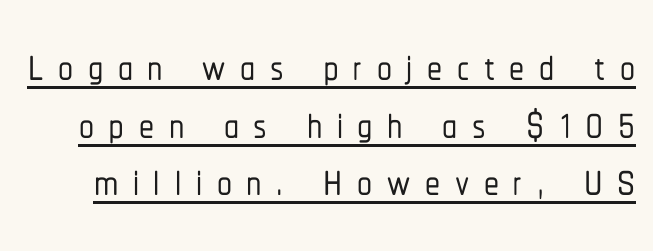
Q: Is the text italic (slanted)? A: No, it is upright.
Q: Is the typeface a serif or a sans-serif typeface? A: Sans-serif.
Q: Is the text underlined? A: Yes.
Q: Is the spacing between letters normal or unusually wide? A: Unusually wide.
Q: Is the spacing between lines tight, normal or loose? A: Tight.
Q: Width (condensed, normal, or wide)? A: Condensed.
Q: Stroke contrast? A: Low.
Q: x-height? A: Medium.
Q: Monospaced? A: No.
